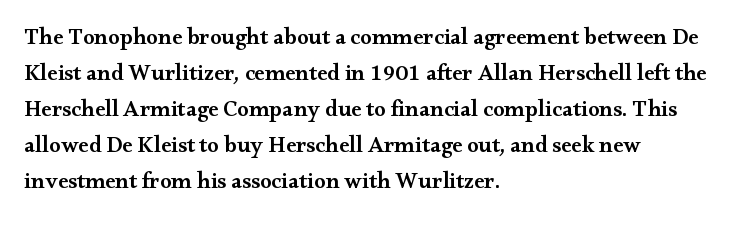
{"italic": "no", "bold": "semi", "underline": "no", "align": "left", "line_spacing": "normal", "line_spacing_ratio": 1.56, "letter_spacing": "normal", "letter_spacing_em": 0.0, "glyph_px": 23}
